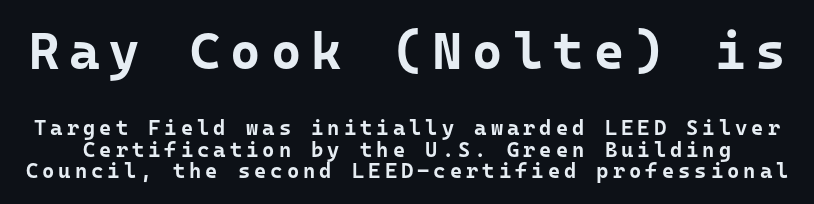
{"serif": "no", "italic": "no", "bold": "yes", "weight": "bold", "width": "normal", "stroke_contrast": "low", "x_height": "medium", "monospaced": "yes", "underline": "no", "line_spacing": "tight", "line_spacing_ratio": 1.03, "larger_block": "first", "size_ratio": 2.48, "glyph_px": 52}
